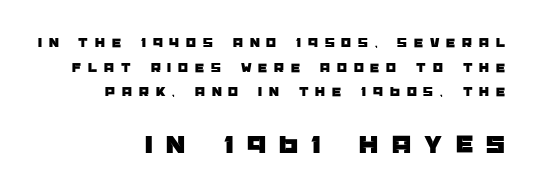
The image shows 27 px text type, upright; set right-aligned, line spacing 1.76x, unusually wide letter spacing (+0.5 em), not underlined; the second (bottom) block is 1.93x larger.
